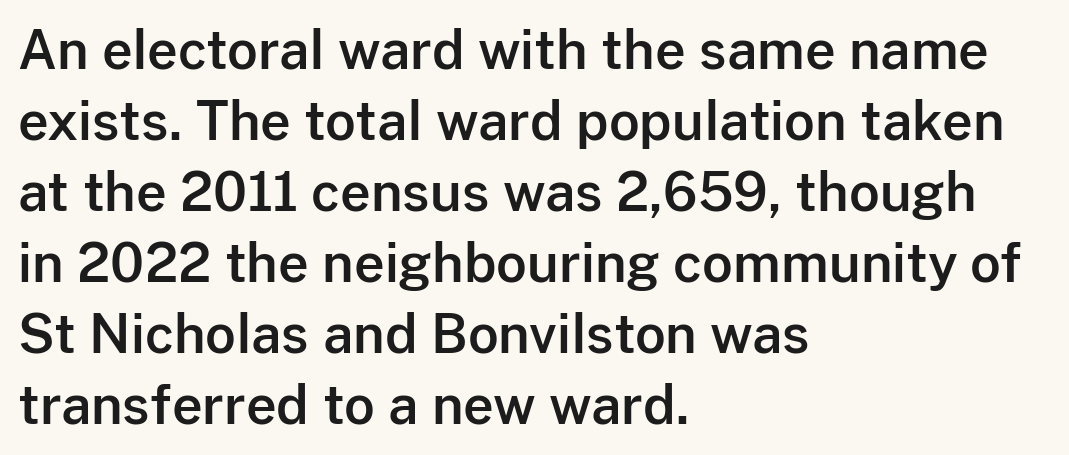
Varying glyph widths throughout — classic text-font behaviour. Glance below the letters and you will spot only blank space. The passage is arranged the way most books set body copy — flush left. This is the regular roman posture of the typeface. To sum up the face: it is a sans, with no serifs. What's the leading like? Ordinary, nothing unusual.
